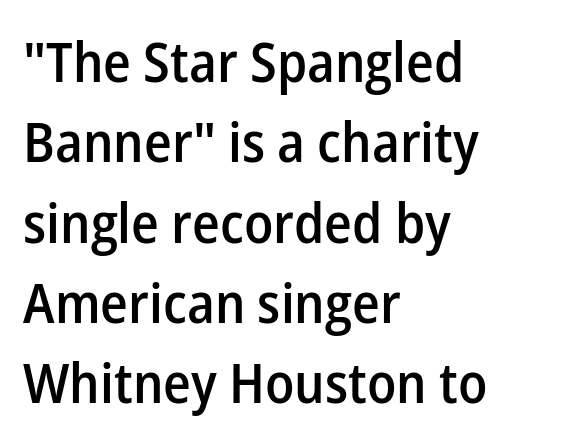
Q: Is the text bold? A: Semi-bold.
Q: Is the text italic (slanted)? A: No, it is upright.
Q: Is the typeface a serif or a sans-serif typeface? A: Sans-serif.
Q: Is the text underlined? A: No.
Q: How is the paragraph aligned? A: Left-aligned.
Q: Is the spacing between letters normal or unusually wide? A: Normal.
Q: Is the spacing between lines tight, normal or loose? A: Normal.
Q: Width (condensed, normal, or wide)? A: Normal.
Q: Stroke contrast? A: Low.
Q: x-height? A: Medium.
Q: Monospaced? A: No.
